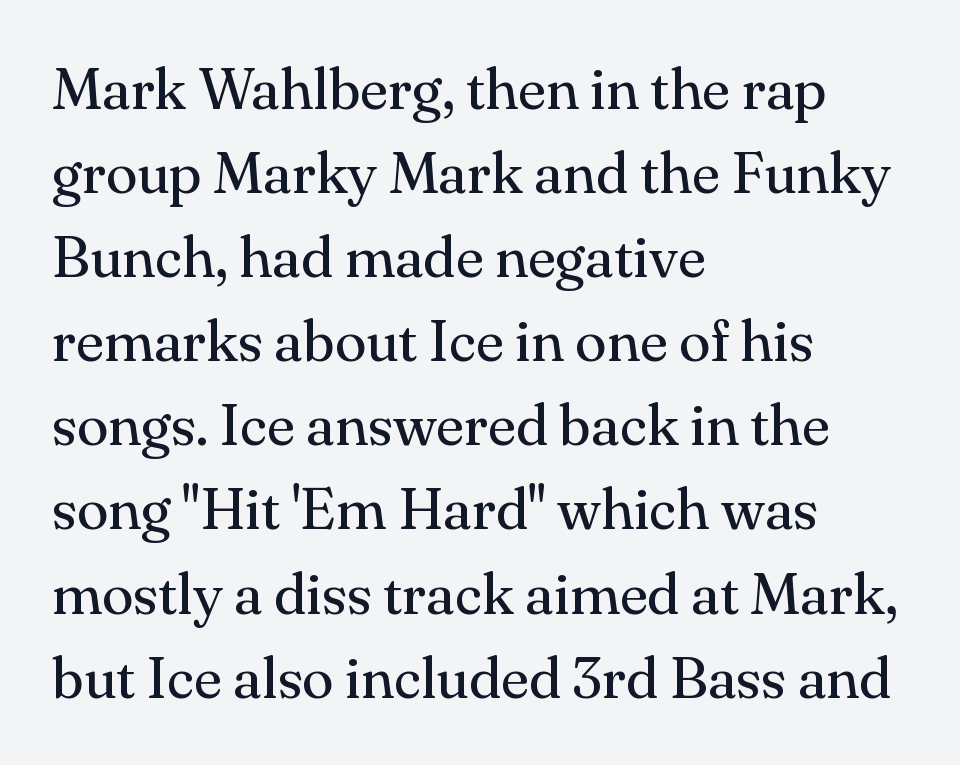
The image shows 58 px regular-weight serif type, upright; set left-aligned, normal line spacing (1.45x), normal letter spacing, not underlined; medium stroke contrast and a small x-height.
